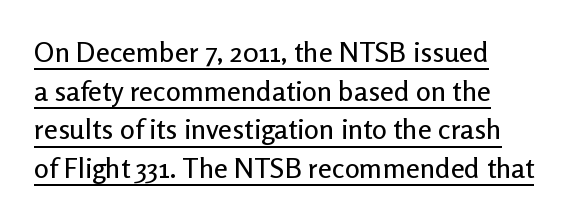
The image shows 28 px sans-serif type, upright; set left-aligned, normal line spacing (1.38x), normal letter spacing, underlined; low stroke contrast and a medium x-height.
